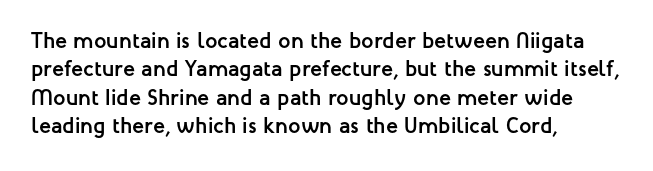
This is the regular roman posture of the typeface. The lines in this sample share a left origin and differ only in where they stop. Standard letterfit; no display-style spreading of the glyphs. Heavy-handed strokes throughout: this text is bold. The space directly below the letters is spotless.
